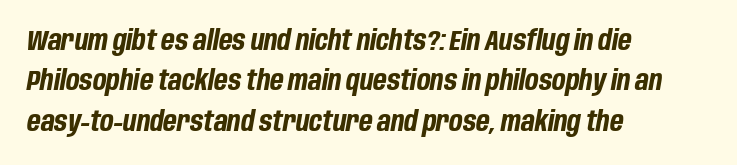
Compared with typical body copy, the letter spacing here is the same. Compared with an ordinary text face, these strokes are far heavier — a full bold. Honestly, the row spacing looks completely unremarkable. Each row of text sits above clean, open space. The ragged edge is on the right, which tells us the setting is flush left.
